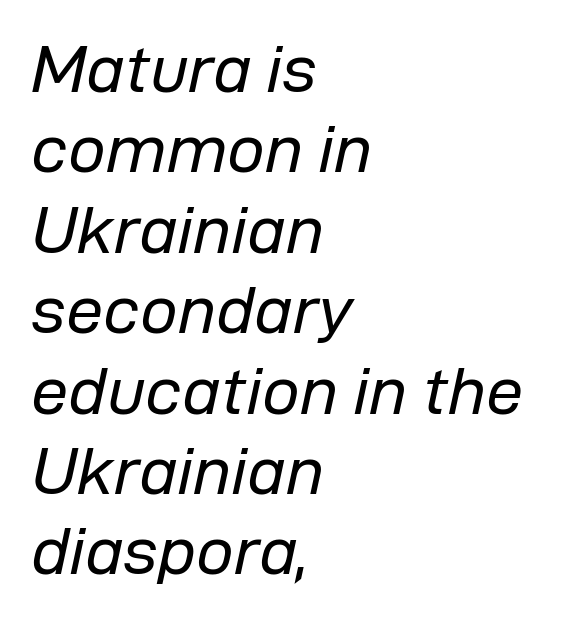
The image shows 67 px regular-weight type, italic (leaning right); set left-aligned, line spacing 1.2x, normal letter spacing, not underlined; low stroke contrast and a medium x-height.
